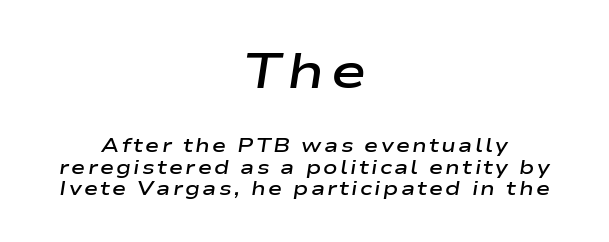
The rendering uses natural spacing where letterforms have individual widths. Check the space under the baseline: it is left empty. The letters in the upper block stand taller than those in the block below. Stroke thickness is moderately raised; the sample reads as semibold.
